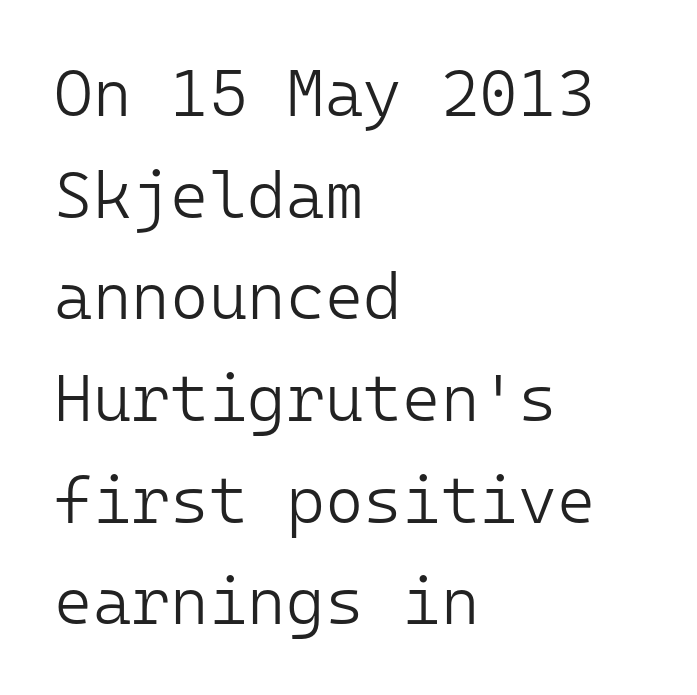
Q: Is the text bold? A: No.
Q: Is the text italic (slanted)? A: No, it is upright.
Q: Is the typeface a serif or a sans-serif typeface? A: Sans-serif.
Q: Is the text underlined? A: No.
Q: How is the paragraph aligned? A: Left-aligned.
Q: Is the spacing between letters normal or unusually wide? A: Normal.
Q: Is the spacing between lines tight, normal or loose? A: Normal.
Q: Width (condensed, normal, or wide)? A: Normal.
Q: Stroke contrast? A: Low.
Q: x-height? A: Medium.
Q: Monospaced? A: Yes.
